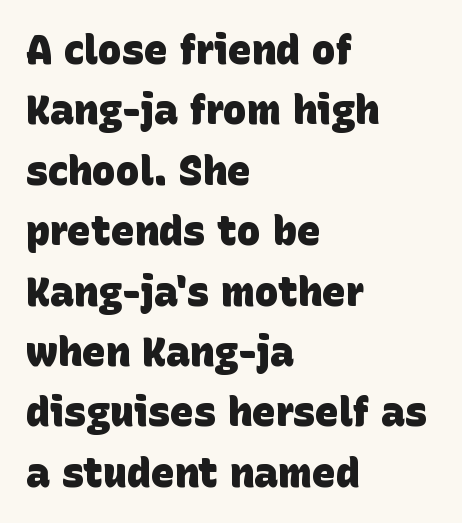
Weight check: bold — yes, fully. These lines stack with their left ends in a neat column. Words float on clear page, feet unadorned. A typesetter would call this proportional, since set widths differ per character. Normally led — the rows are evenly, conventionally spaced.
